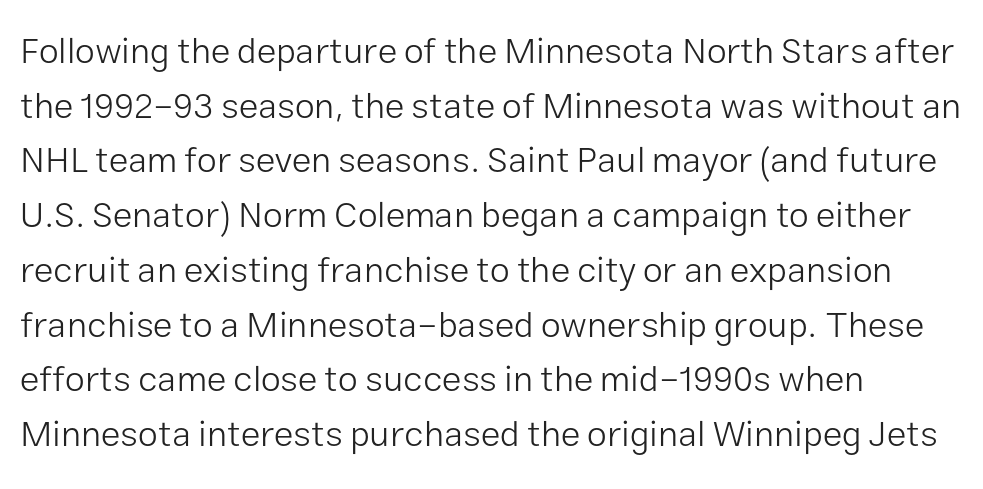
The image shows 36 px light sans-serif type, upright; set left-aligned, normal line spacing (1.52x), normal letter spacing, not underlined; low stroke contrast and a medium x-height.
